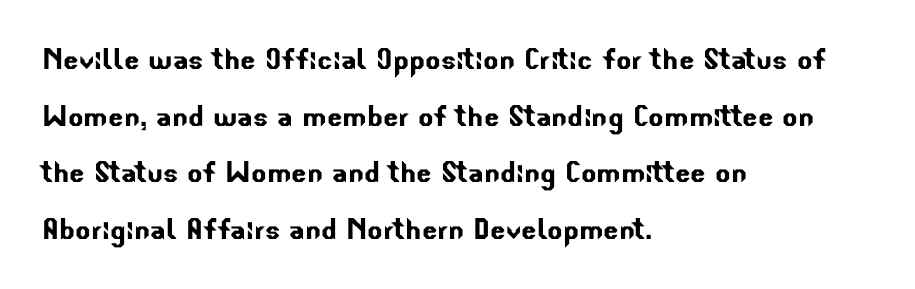
The passage shown stacks its lines at a standard gap. Words float on clear page, feet unadorned. The gaps between neighbouring characters are ordinary and unremarkable. Regarding serifs, this sample does without them.
